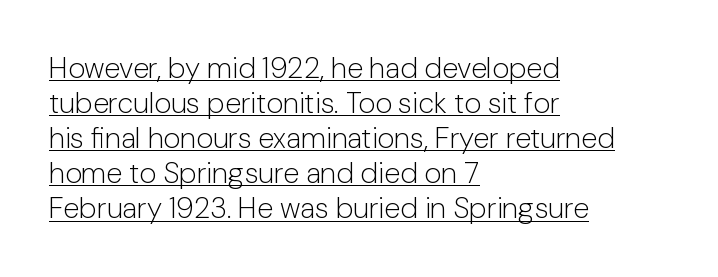
Each line of the rendering has a horizontal stroke beneath the glyphs. Character widths vary here, with narrow letters taking less room than wide ones. Unbolded letterforms with no extra heft. The passage shown is typeset with a sans-serif family. Honestly, the letter spacing is just normal — you wouldn't notice it. Upright lettering throughout.
